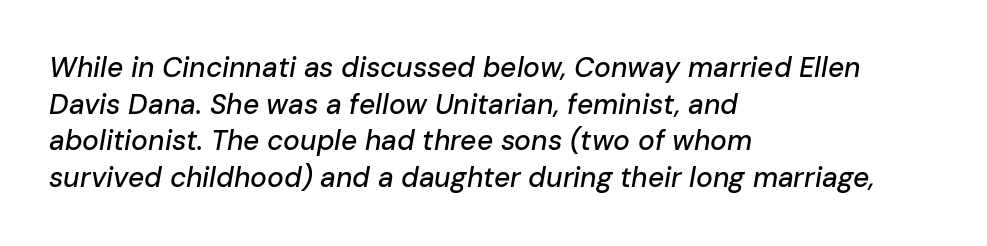
Q: Is the text italic (slanted)? A: Yes, it leans right by about 10 degrees.
Q: Is the text underlined? A: No.
Q: How is the paragraph aligned? A: Left-aligned.
Q: Is the spacing between letters normal or unusually wide? A: Normal.
Q: Is the spacing between lines tight, normal or loose? A: Normal.
Q: Width (condensed, normal, or wide)? A: Normal.
Q: Stroke contrast? A: Low.
Q: x-height? A: Medium.
Q: Monospaced? A: No.
